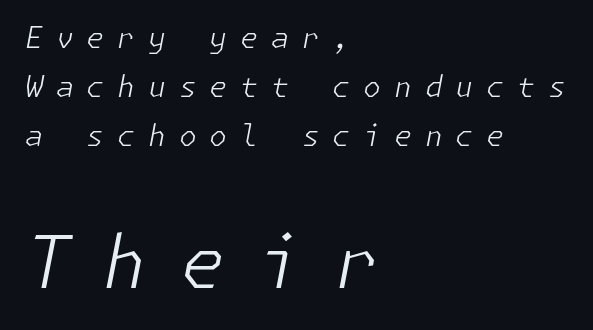
The strip under each line holds only bare page. Larger block? The one below; the one above is distinctly smaller. The ragged edge is on the right, which tells us the setting is flush left. How are the letters spaced? Widely, with obvious added tracking.
